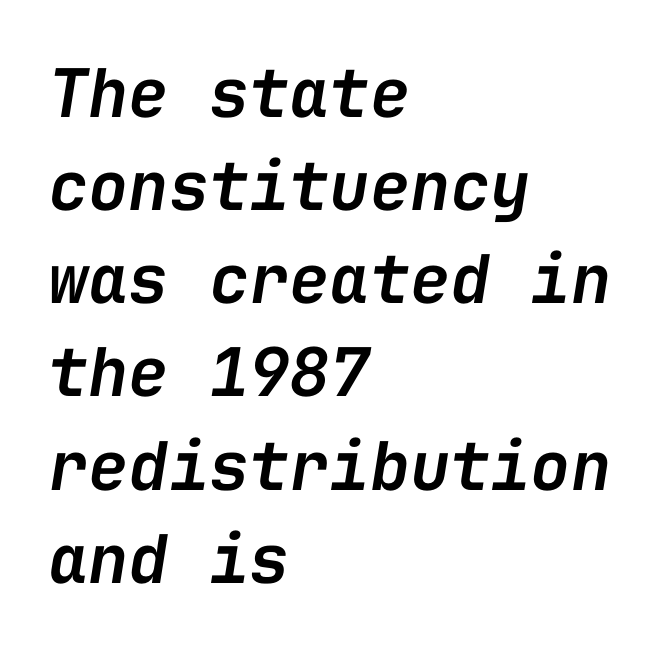
Q: Is the text bold? A: Semi-bold.
Q: Is the text italic (slanted)? A: Yes, it leans right by about 9 degrees.
Q: Is the text underlined? A: No.
Q: How is the paragraph aligned? A: Left-aligned.
Q: Is the spacing between letters normal or unusually wide? A: Normal.
Q: Is the spacing between lines tight, normal or loose? A: Normal.
Q: Width (condensed, normal, or wide)? A: Normal.
Q: Stroke contrast? A: Low.
Q: x-height? A: Medium.
Q: Monospaced? A: Yes.
